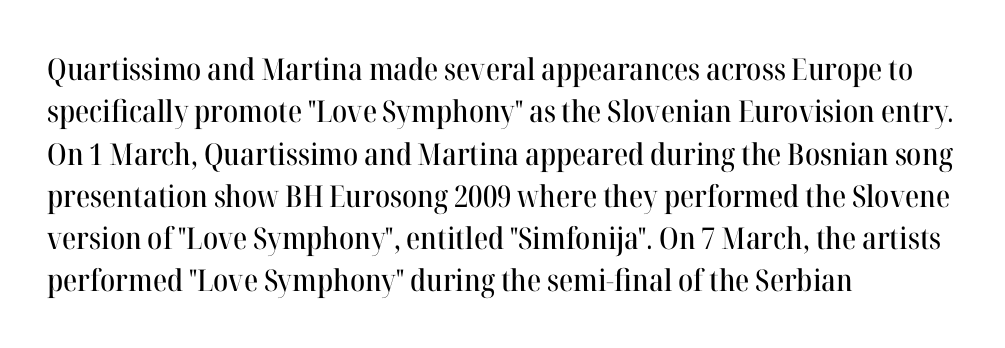
Whoever set this chose a conventional vertical rhythm. The rendering anchors every line to the left-hand side. You can tell from the footed stems that serif type was used. This sample has the flowing, uneven cadence of proportional lettering.
